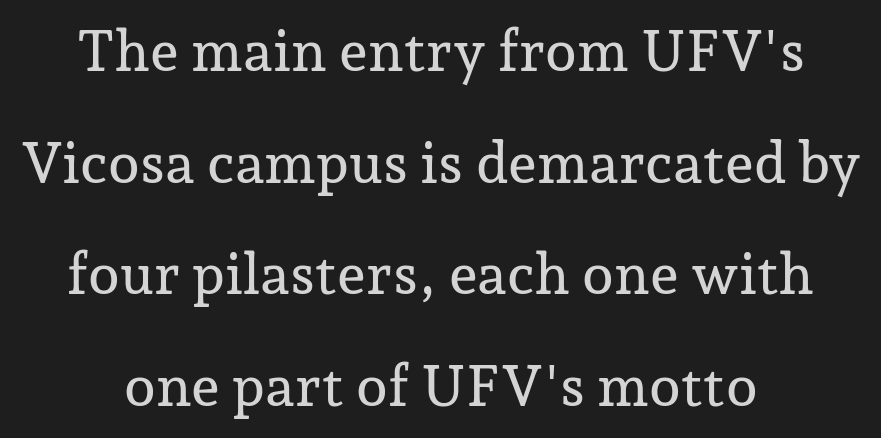
{"serif": "yes", "italic": "no", "width": "normal", "stroke_contrast": "low", "x_height": "medium", "monospaced": "no", "underline": "no", "align": "center", "line_spacing": "loose", "line_spacing_ratio": 1.96, "letter_spacing": "normal", "letter_spacing_em": 0.0, "glyph_px": 57}
